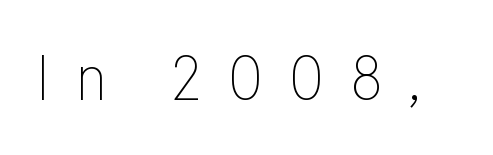
The image shows 63 px thin, condensed type, upright; set unusually wide letter spacing (+0.41 em), not underlined; low stroke contrast and a medium x-height.
